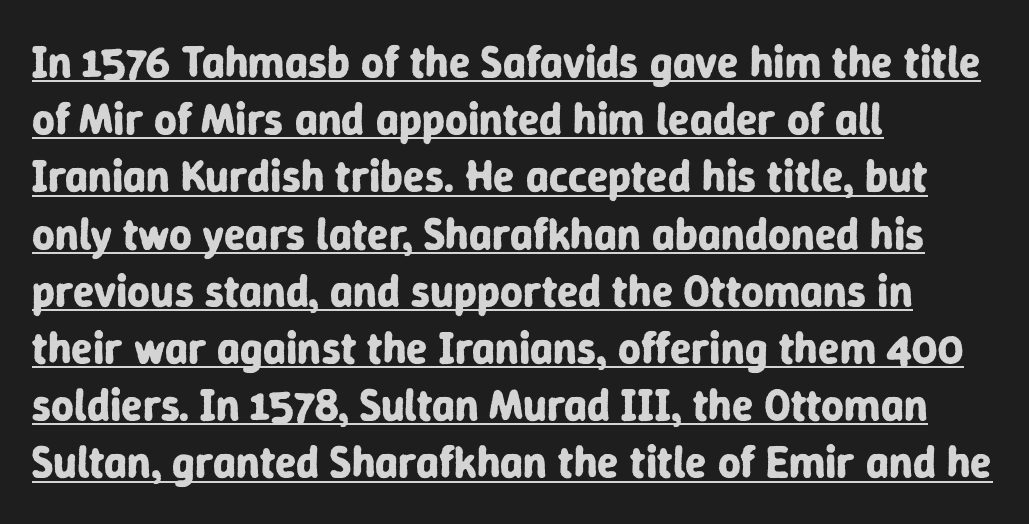
{"serif": "no", "italic": "no", "bold": "yes", "weight": "bold", "width": "normal", "stroke_contrast": "low", "x_height": "medium", "monospaced": "no", "underline": "yes", "align": "left", "line_spacing": "normal", "line_spacing_ratio": 1.3, "letter_spacing": "normal", "letter_spacing_em": 0.0, "glyph_px": 44}
